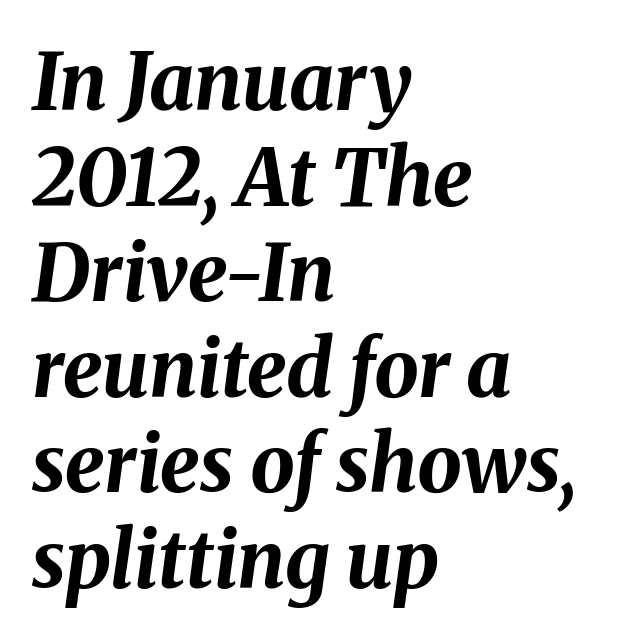
The image shows 79 px bold type, italic (leaning right); set left-aligned, line spacing 1.21x, normal letter spacing, not underlined; medium stroke contrast and a medium x-height.
